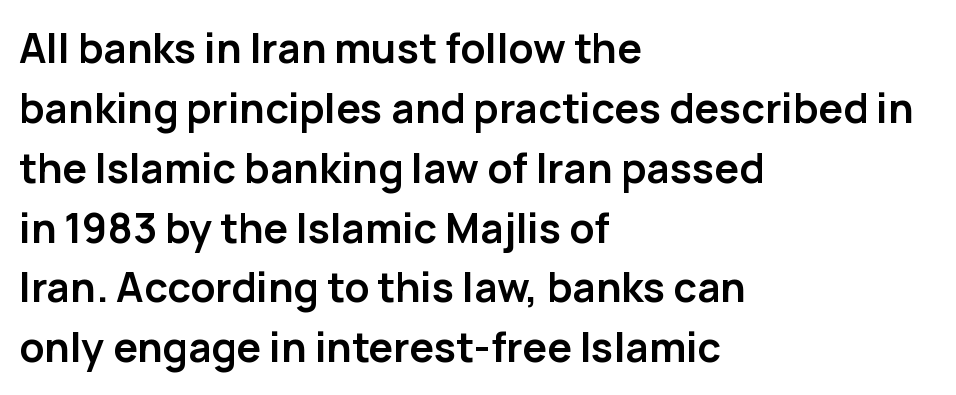
{"serif": "no", "italic": "no", "bold": "yes", "weight": "semibold", "width": "normal", "stroke_contrast": "low", "x_height": "medium", "monospaced": "no", "underline": "no", "align": "left", "line_spacing": "normal", "line_spacing_ratio": 1.46, "letter_spacing": "normal", "letter_spacing_em": 0.0, "glyph_px": 41}
